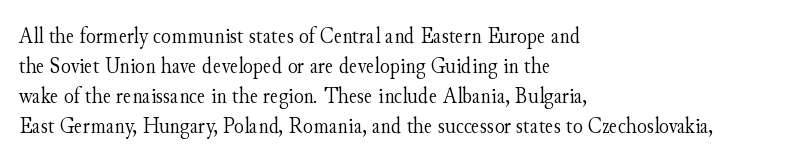
Q: Is the text bold? A: No.
Q: Is the text italic (slanted)? A: No, it is upright.
Q: Is the text underlined? A: No.
Q: How is the paragraph aligned? A: Left-aligned.
Q: Is the spacing between letters normal or unusually wide? A: Normal.
Q: Is the spacing between lines tight, normal or loose? A: Normal.
